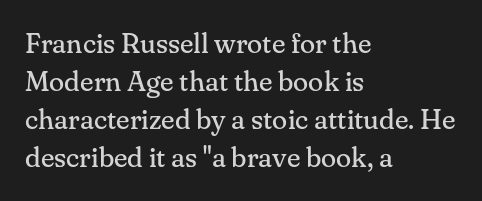
{"serif": "yes", "italic": "no", "bold": "no", "weight": "regular", "width": "normal", "stroke_contrast": "medium", "x_height": "small", "monospaced": "no", "underline": "no", "align": "left", "line_spacing": "normal", "line_spacing_ratio": 1.36, "letter_spacing": "normal", "letter_spacing_em": 0.0, "glyph_px": 28}
